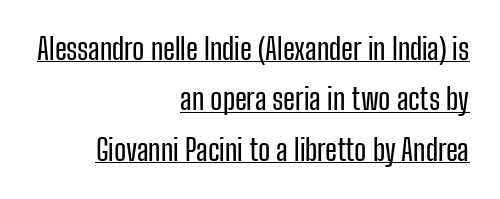
The image shows 29 px condensed sans-serif type, upright; set right-aligned, line spacing 1.74x, normal letter spacing, underlined; low stroke contrast and a medium x-height.
